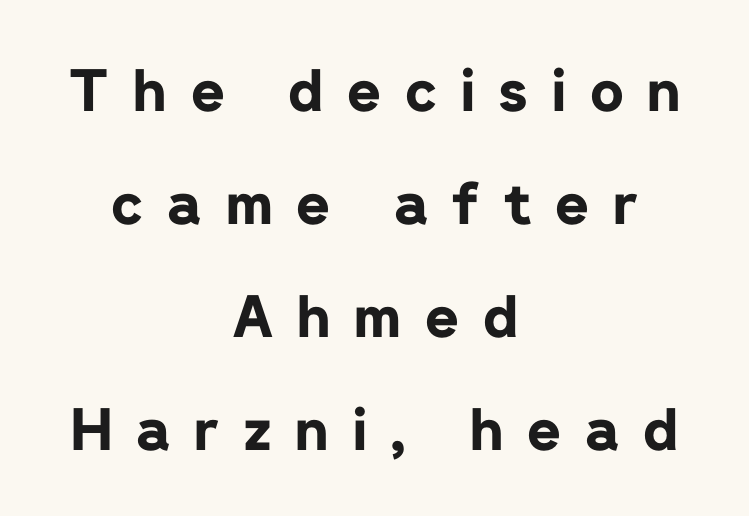
The image shows 58 px bold sans-serif type, upright; set centered, loose line spacing (1.95x), unusually wide letter spacing (+0.41 em), not underlined; low stroke contrast and a medium x-height.
